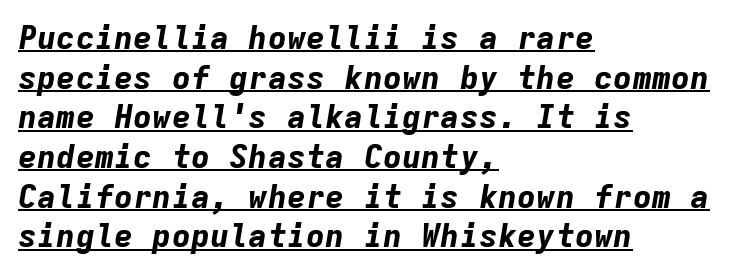
Every character sits at an angle, as italics do. Horizontal alignment here is leftward, the default for most running prose. What decoration does the sample have? An underline. The passage shown is typed in a monospace face where columns stay perfectly aligned.
